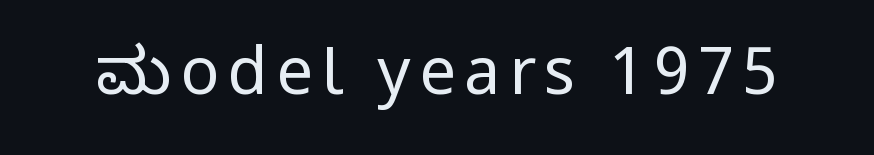
The passage shown is not bold in any degree. The space beneath each line is pristine and unruled. You can tell it's not italic because the verticals are truly vertical. Observe the absence of serifs on each vertical stroke in this sample.
